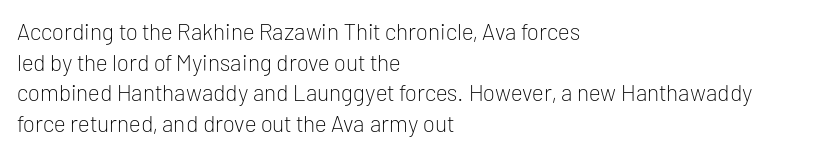
Q: Is the text bold? A: No.
Q: Is the text italic (slanted)? A: No, it is upright.
Q: Is the text underlined? A: No.
Q: How is the paragraph aligned? A: Left-aligned.
Q: Is the spacing between letters normal or unusually wide? A: Normal.
Q: Is the spacing between lines tight, normal or loose? A: Normal.
